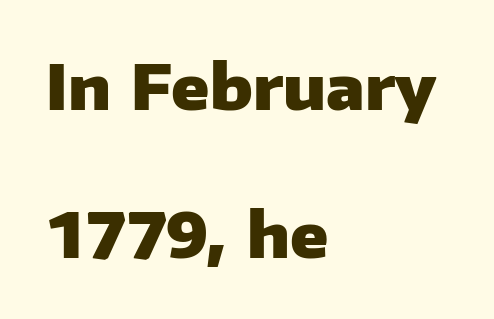
{"serif": "no", "italic": "no", "bold": "yes", "weight": "heavy", "width": "normal", "stroke_contrast": "low", "x_height": "medium", "monospaced": "no", "underline": "no", "align": "left", "line_spacing": "loose", "line_spacing_ratio": 2.39, "letter_spacing": "normal", "letter_spacing_em": 0.0, "glyph_px": 62}
